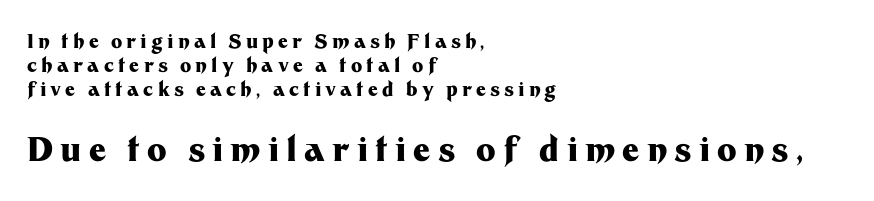
{"serif": "no", "italic": "no", "bold": "yes", "weight": "heavy", "width": "normal", "stroke_contrast": "medium", "x_height": "medium", "monospaced": "no", "underline": "no", "align": "left", "line_spacing": "normal", "line_spacing_ratio": 1.26, "letter_spacing": "wide", "letter_spacing_em": 0.22, "larger_block": "second", "size_ratio": 1.74, "glyph_px": 33}
